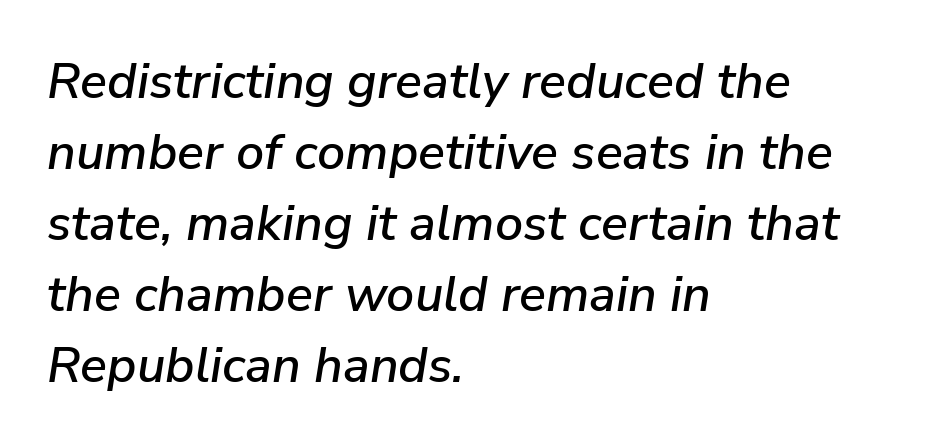
Q: Is the text italic (slanted)? A: Yes, it leans right by about 9 degrees.
Q: Is the text underlined? A: No.
Q: How is the paragraph aligned? A: Left-aligned.
Q: Is the spacing between letters normal or unusually wide? A: Normal.
Q: Is the spacing between lines tight, normal or loose? A: Normal.
Q: Width (condensed, normal, or wide)? A: Normal.
Q: Stroke contrast? A: Low.
Q: x-height? A: Medium.
Q: Monospaced? A: No.
